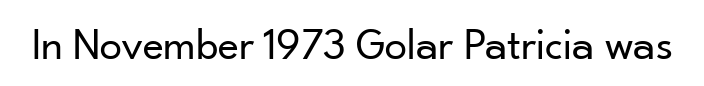
Q: Is the text bold? A: No.
Q: Is the text italic (slanted)? A: No, it is upright.
Q: Is the typeface a serif or a sans-serif typeface? A: Sans-serif.
Q: Is the text underlined? A: No.
Q: Is the spacing between letters normal or unusually wide? A: Normal.
Q: Width (condensed, normal, or wide)? A: Normal.
Q: Stroke contrast? A: Low.
Q: x-height? A: Small.
Q: Monospaced? A: No.
